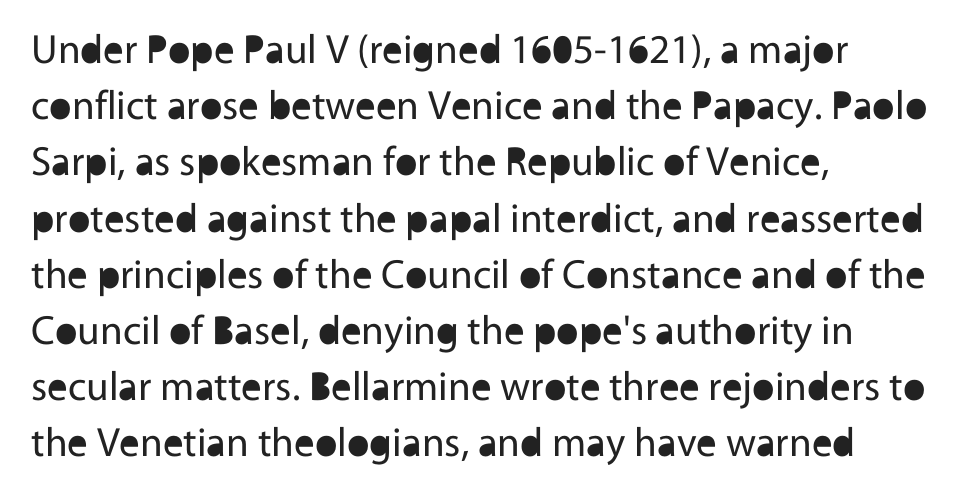
The image shows 41 px regular-weight sans-serif type, upright; set left-aligned, normal line spacing (1.37x), normal letter spacing, not underlined; a medium x-height.
